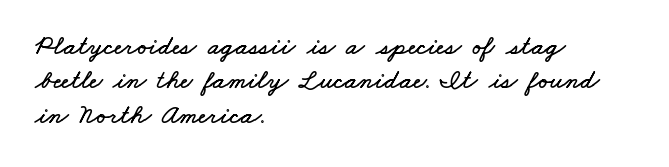
{"underline": "no", "align": "left", "line_spacing": "normal", "line_spacing_ratio": 1.27, "letter_spacing": "normal", "letter_spacing_em": 0.0, "glyph_px": 27}
